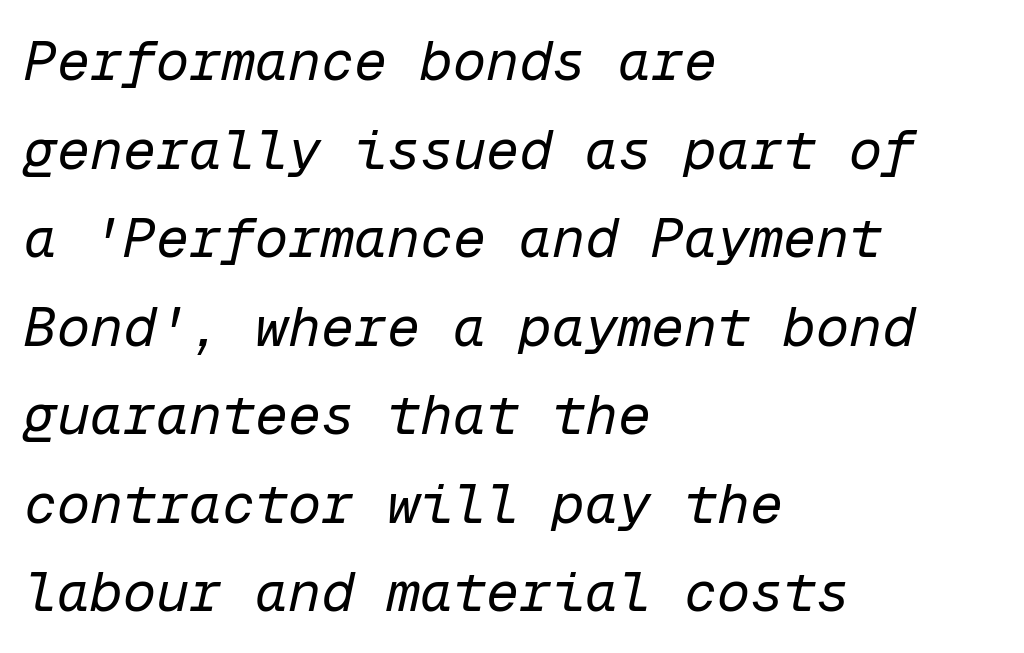
The image shows 55 px regular-weight type, italic (leaning right), monospaced; set left-aligned, normal line spacing (1.61x), normal letter spacing, not underlined; low stroke contrast and a medium x-height.
